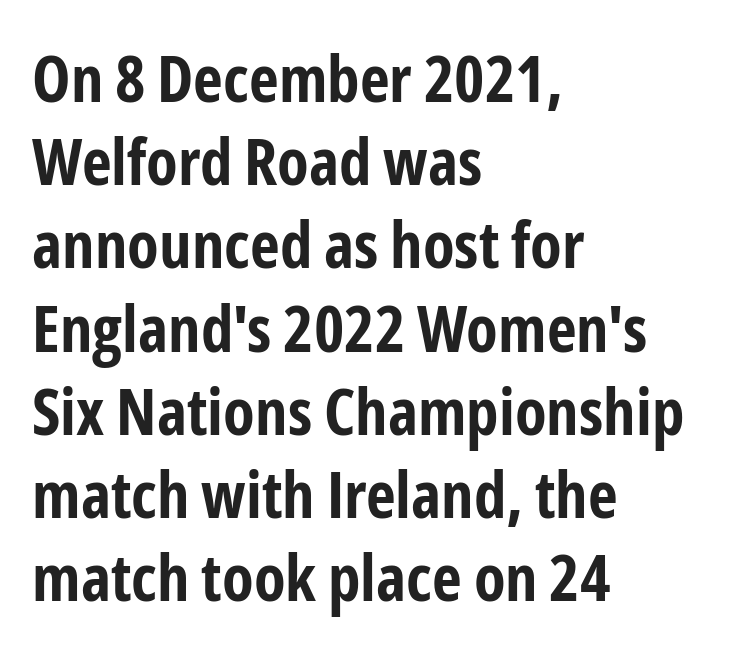
{"serif": "no", "italic": "no", "bold": "yes", "weight": "bold", "width": "condensed", "stroke_contrast": "low", "x_height": "medium", "monospaced": "no", "underline": "no", "align": "left", "line_spacing": "normal", "line_spacing_ratio": 1.28, "letter_spacing": "normal", "letter_spacing_em": 0.0, "glyph_px": 65}
